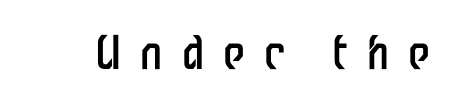
{"serif": "no", "italic": "no", "bold": "no", "weight": "regular", "width": "condensed", "stroke_contrast": "low", "x_height": "medium", "monospaced": "no", "underline": "no", "letter_spacing": "wide", "letter_spacing_em": 0.42, "glyph_px": 45}
